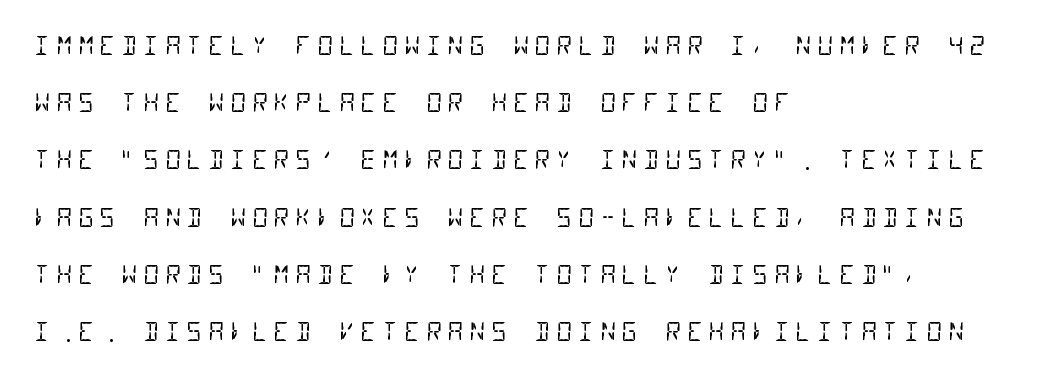
Q: Is the text bold? A: No.
Q: Is the text underlined? A: No.
Q: How is the paragraph aligned? A: Left-aligned.
Q: Is the spacing between letters normal or unusually wide? A: Unusually wide.
Q: Is the spacing between lines tight, normal or loose? A: Loose.
